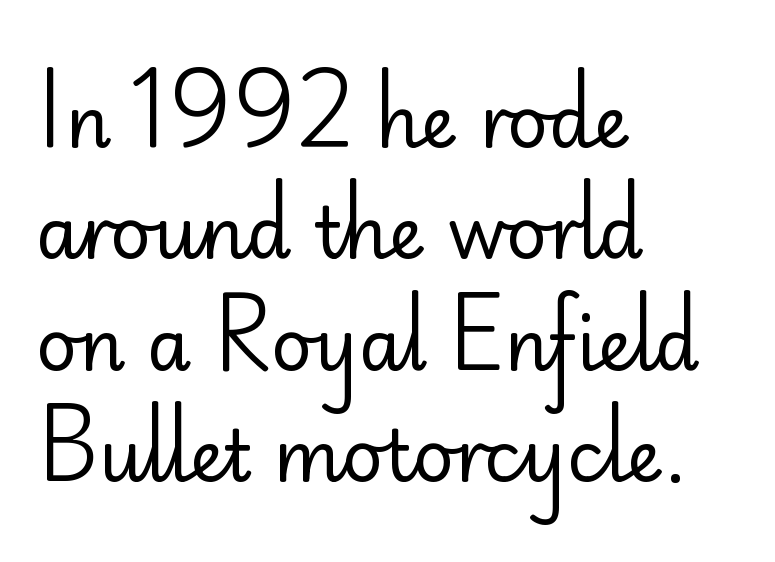
{"serif": "no", "italic": "no", "bold": "no", "weight": "regular", "width": "normal", "stroke_contrast": "low", "x_height": "small", "monospaced": "no", "underline": "no", "align": "left", "line_spacing": "normal", "line_spacing_ratio": 1.57, "letter_spacing": "normal", "letter_spacing_em": 0.0, "glyph_px": 71}
